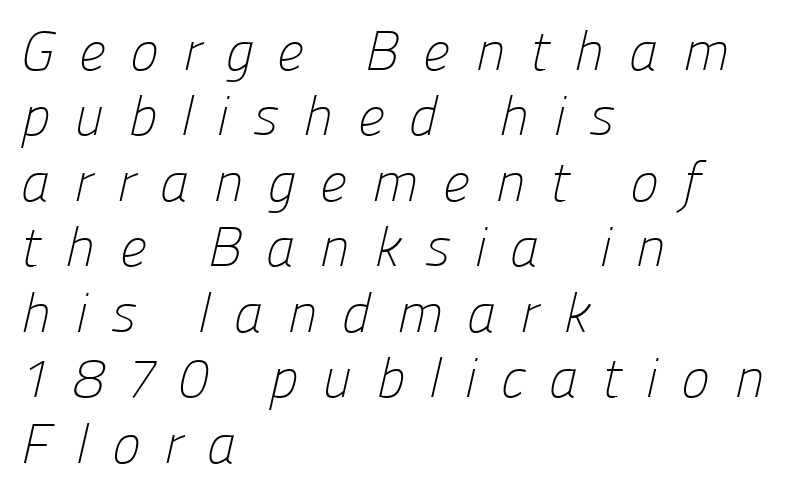
{"serif": "no", "bold": "no", "weight": "light", "width": "normal", "stroke_contrast": "low", "x_height": "medium", "monospaced": "no", "underline": "no", "align": "left", "line_spacing_ratio": 1.19, "letter_spacing": "wide", "letter_spacing_em": 0.43, "glyph_px": 55}
